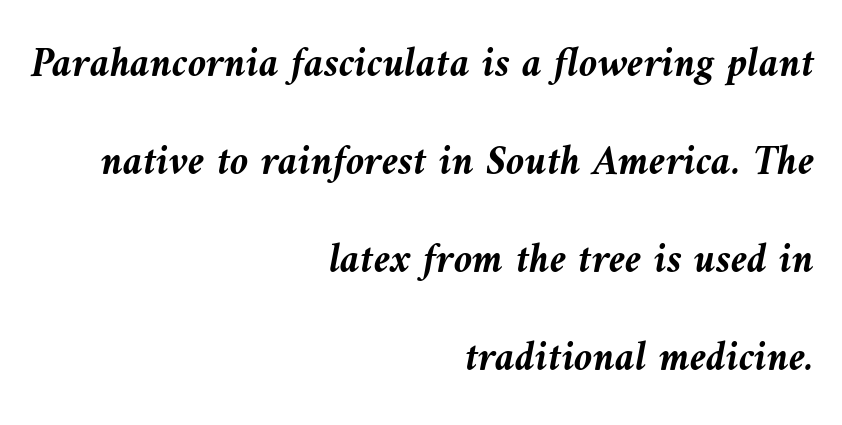
Q: Is the text bold? A: Yes.
Q: Is the text italic (slanted)? A: Yes, it leans left by about 9 degrees.
Q: Is the text underlined? A: No.
Q: How is the paragraph aligned? A: Right-aligned.
Q: Is the spacing between letters normal or unusually wide? A: Normal.
Q: Is the spacing between lines tight, normal or loose? A: Loose.
Q: Width (condensed, normal, or wide)? A: Normal.
Q: Stroke contrast? A: Medium.
Q: x-height? A: Medium.
Q: Monospaced? A: No.
